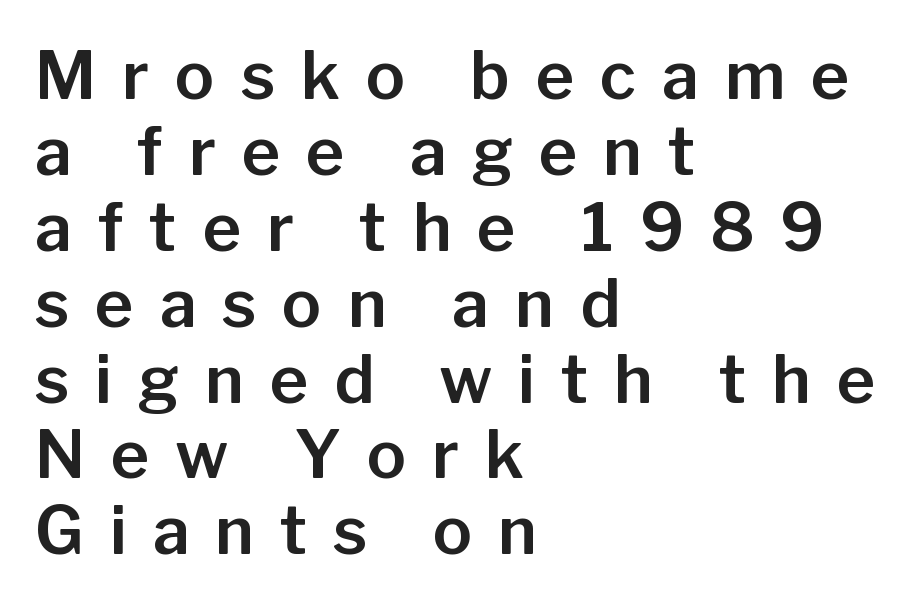
The image shows 66 px sans-serif type, upright; set left-aligned, tight line spacing (1.15x), unusually wide letter spacing (+0.39 em), not underlined; low stroke contrast and a medium x-height.
